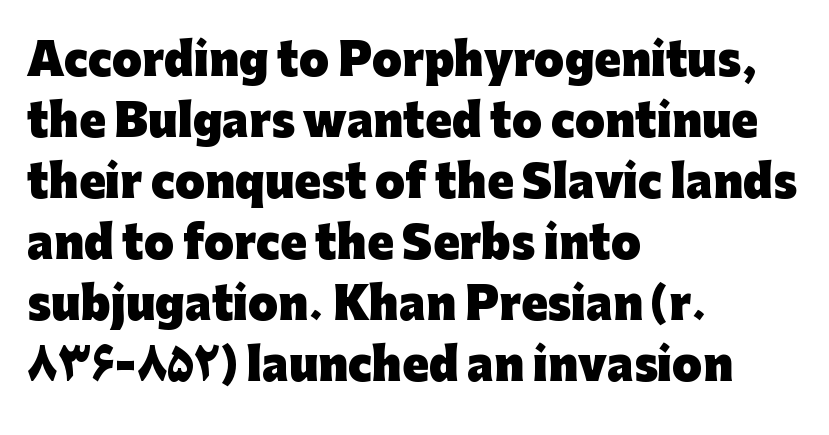
The image shows 43 px heavy sans-serif type, upright; set left-aligned, normal line spacing (1.42x), normal letter spacing, not underlined; low stroke contrast and a medium x-height.
